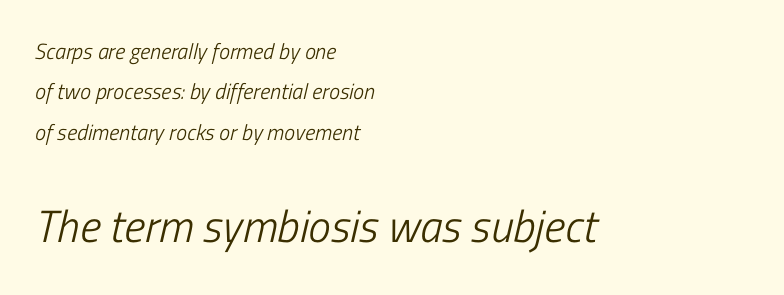
Q: Is the text bold? A: No.
Q: Is the text italic (slanted)? A: Yes, it leans right by about 13 degrees.
Q: Is the text underlined? A: No.
Q: How is the paragraph aligned? A: Left-aligned.
Q: Is the spacing between letters normal or unusually wide? A: Normal.
Q: Which block of text is set in a larger size, the first (top) or the second (bottom)? A: The second (bottom) one.
Q: Width (condensed, normal, or wide)? A: Condensed.
Q: Stroke contrast? A: Low.
Q: x-height? A: Medium.
Q: Monospaced? A: No.
